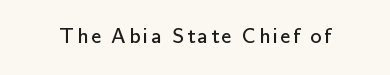
{"italic": "no", "bold": "no", "underline": "no", "glyph_px": 22}
